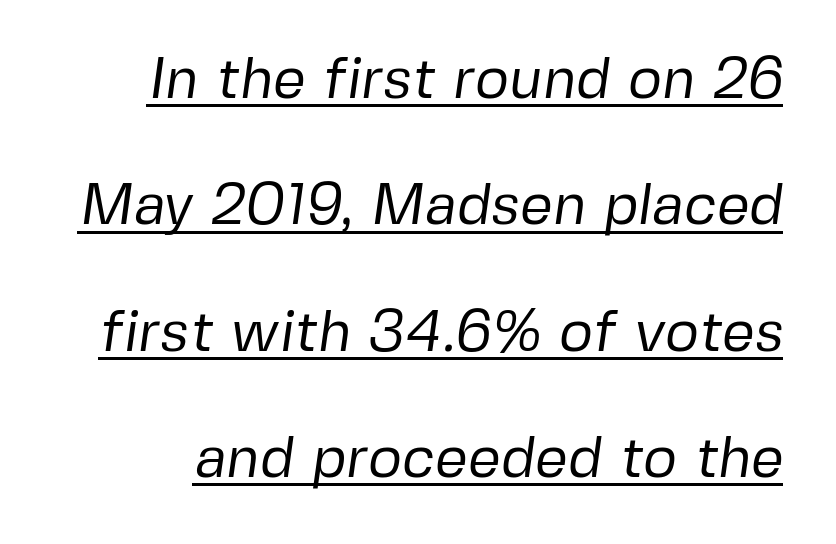
Q: Is the text bold? A: No.
Q: Is the typeface a serif or a sans-serif typeface? A: Sans-serif.
Q: Is the text underlined? A: Yes.
Q: Is the spacing between letters normal or unusually wide? A: Normal.
Q: Is the spacing between lines tight, normal or loose? A: Loose.
Q: Width (condensed, normal, or wide)? A: Normal.
Q: Stroke contrast? A: Low.
Q: x-height? A: Medium.
Q: Monospaced? A: No.
